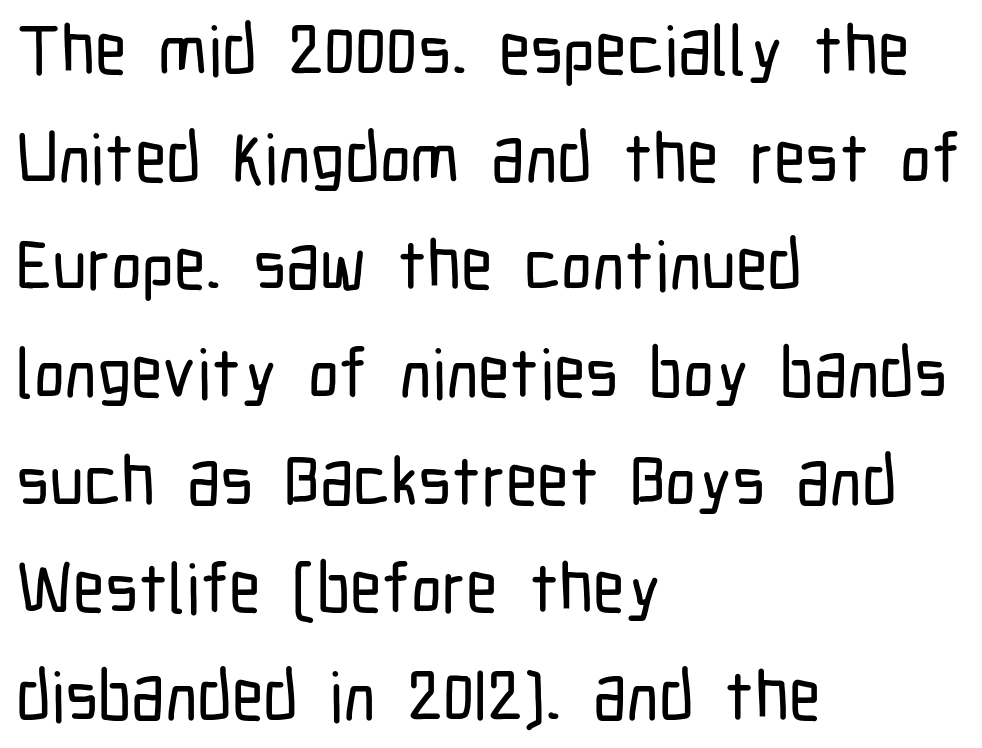
Q: Is the text italic (slanted)? A: No, it is upright.
Q: Is the typeface a serif or a sans-serif typeface? A: Sans-serif.
Q: Is the text underlined? A: No.
Q: How is the paragraph aligned? A: Left-aligned.
Q: Is the spacing between letters normal or unusually wide? A: Normal.
Q: Is the spacing between lines tight, normal or loose? A: Normal.
Q: Width (condensed, normal, or wide)? A: Condensed.
Q: Stroke contrast? A: Low.
Q: x-height? A: Medium.
Q: Monospaced? A: No.
